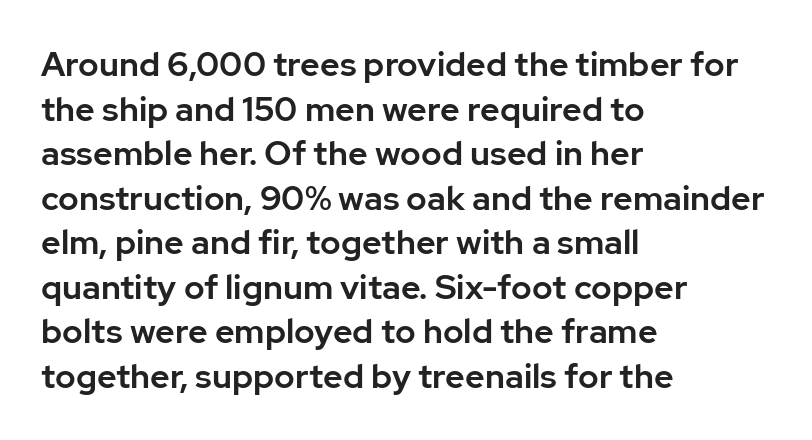
{"serif": "no", "italic": "no", "width": "normal", "stroke_contrast": "low", "x_height": "medium", "monospaced": "no", "underline": "no", "align": "left", "line_spacing": "normal", "line_spacing_ratio": 1.31, "letter_spacing": "normal", "letter_spacing_em": 0.0, "glyph_px": 34}
